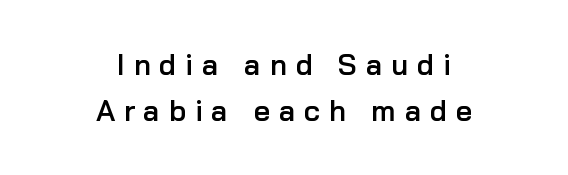
The image shows 29 px semibold sans-serif type, upright; set centered, normal line spacing (1.57x), unusually wide letter spacing (+0.3 em), not underlined; low stroke contrast and a medium x-height.
